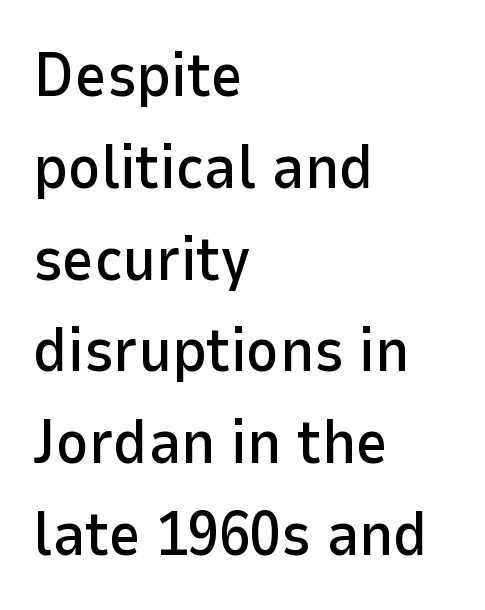
The rendering uses natural spacing where letterforms have individual widths. The gaps between neighbouring characters are ordinary and unremarkable. Classification — sans serif. Decoration check: the copy has no underline.
